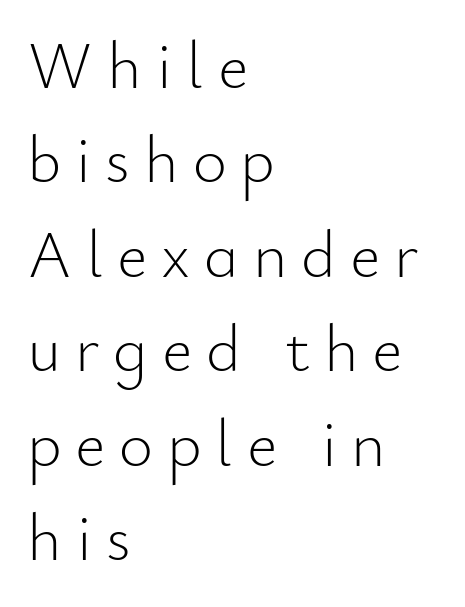
The image shows 66 px light sans-serif type, upright; set left-aligned, normal line spacing (1.43x), unusually wide letter spacing (+0.21 em), not underlined; low stroke contrast and a small x-height.
